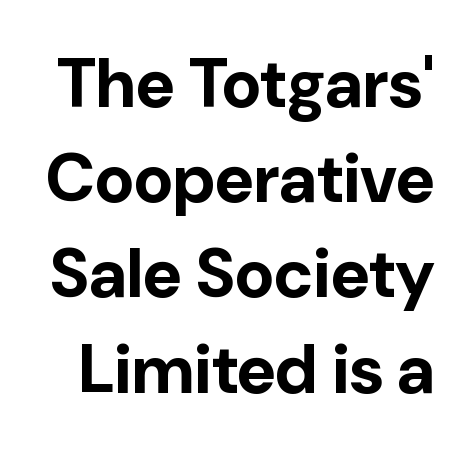
Q: Is the text bold? A: Yes.
Q: Is the text italic (slanted)? A: No, it is upright.
Q: Is the typeface a serif or a sans-serif typeface? A: Sans-serif.
Q: Is the text underlined? A: No.
Q: Is the spacing between letters normal or unusually wide? A: Normal.
Q: Is the spacing between lines tight, normal or loose? A: Normal.
Q: Width (condensed, normal, or wide)? A: Normal.
Q: Stroke contrast? A: Low.
Q: x-height? A: Medium.
Q: Monospaced? A: No.
